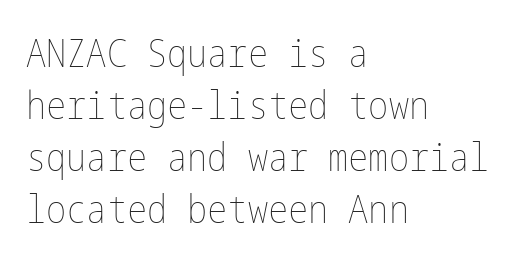
A quiet, ordinary-to-light weight characterises the typeface. Each word holds together tightly as a unit, with standard inter-letter gaps. Line spacing here is normal. The typography opts for an upright posture over an oblique one. Unmarked baselines from the first word to the last.
